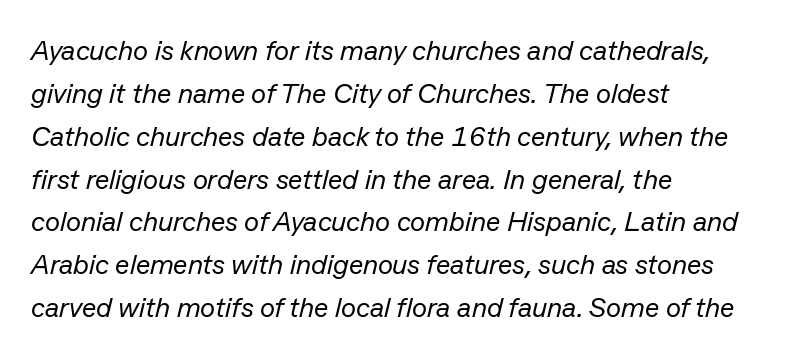
Q: Is the text bold? A: No.
Q: Is the text italic (slanted)? A: Yes, it leans right by about 13 degrees.
Q: Is the text underlined? A: No.
Q: How is the paragraph aligned? A: Left-aligned.
Q: Is the spacing between letters normal or unusually wide? A: Normal.
Q: Is the spacing between lines tight, normal or loose? A: Normal.
Q: Width (condensed, normal, or wide)? A: Normal.
Q: Stroke contrast? A: Low.
Q: x-height? A: Medium.
Q: Monospaced? A: No.
